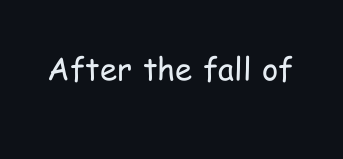
{"serif": "no", "italic": "no", "bold": "no", "weight": "regular", "width": "condensed", "stroke_contrast": "low", "x_height": "medium", "monospaced": "no", "underline": "no", "letter_spacing": "normal", "letter_spacing_em": 0.0, "glyph_px": 31}
